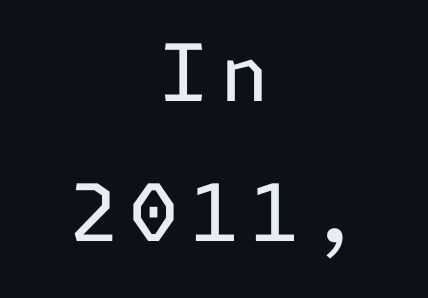
{"serif": "no", "italic": "no", "bold": "no", "weight": "regular", "width": "normal", "stroke_contrast": "low", "x_height": "medium", "underline": "no", "align": "center", "line_spacing_ratio": 1.77, "glyph_px": 79}
